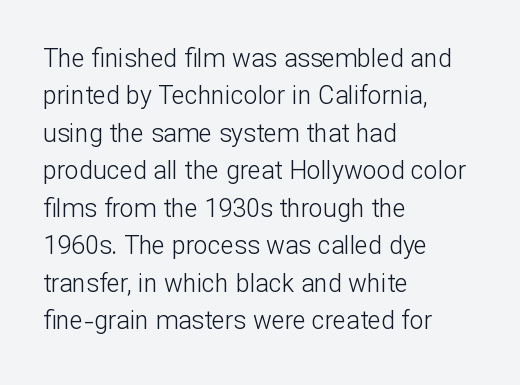
The image shows 25 px text type, upright; set left-aligned, normal line spacing (1.5x), normal letter spacing, not underlined.
